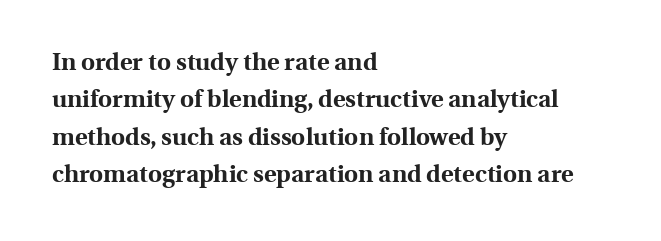
{"italic": "no", "bold": "yes", "underline": "no", "align": "left", "line_spacing": "normal", "line_spacing_ratio": 1.56, "letter_spacing": "normal", "letter_spacing_em": 0.0, "glyph_px": 24}
